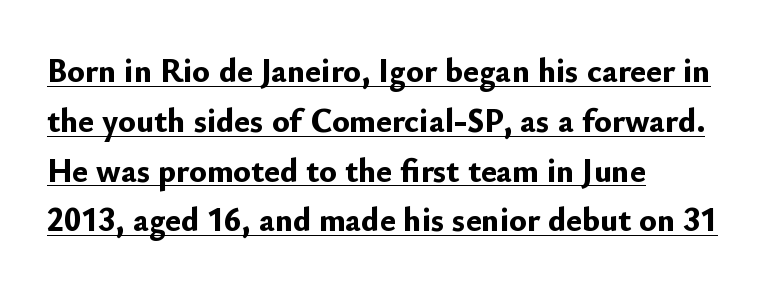
Does extra space separate the letters? No, they use regular spacing. Caption: multi-line text, flush left, ragged right. Typesetter's note: full bold, strokes at maximum text heaviness. What's the leading like? Ordinary, nothing unusual. The sample's only ornament is a line tracing under the words. Here the designer chose a conventional face with non-uniform glyph widths.
